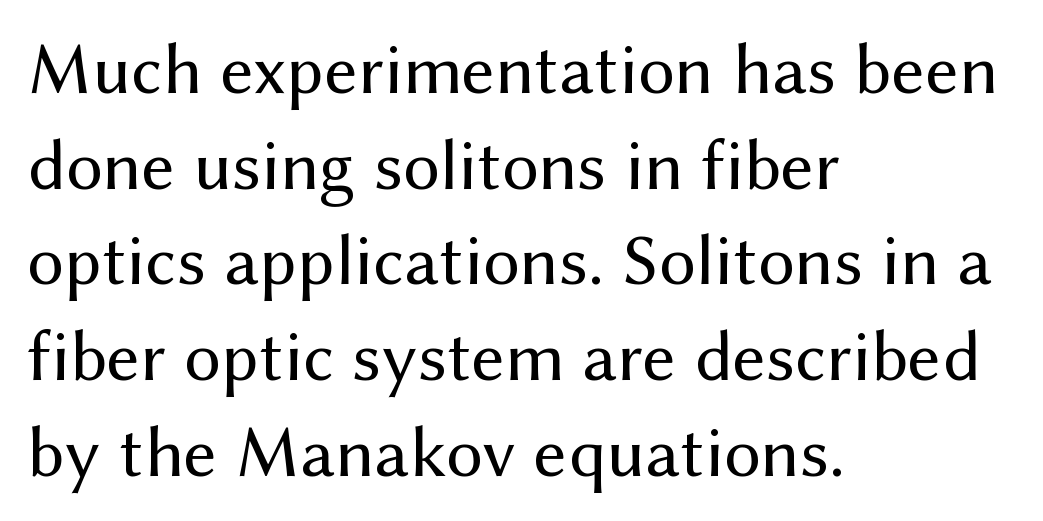
Q: Is the text bold? A: No.
Q: Is the text italic (slanted)? A: No, it is upright.
Q: Is the typeface a serif or a sans-serif typeface? A: Sans-serif.
Q: Is the text underlined? A: No.
Q: How is the paragraph aligned? A: Left-aligned.
Q: Is the spacing between letters normal or unusually wide? A: Normal.
Q: Is the spacing between lines tight, normal or loose? A: Normal.
Q: Width (condensed, normal, or wide)? A: Normal.
Q: Stroke contrast? A: Medium.
Q: x-height? A: Medium.
Q: Monospaced? A: No.
